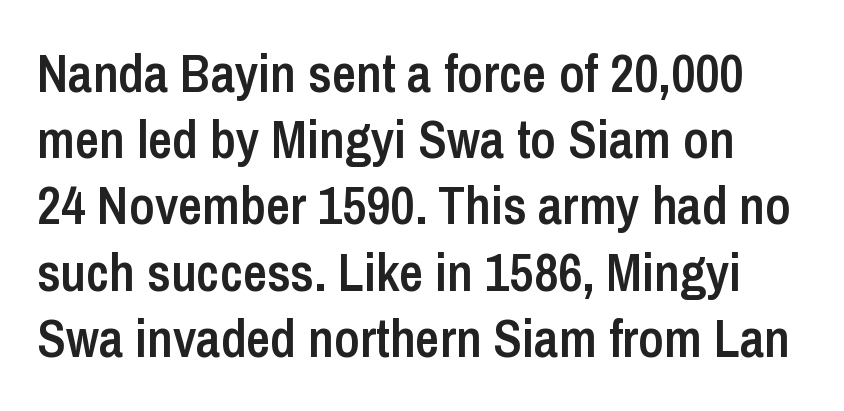
The image shows 53 px semibold, condensed sans-serif type, upright; set normal line spacing (1.25x), normal letter spacing, not underlined; low stroke contrast and a medium x-height.
